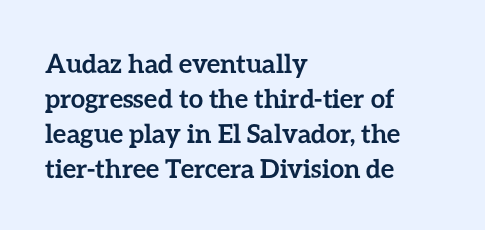
{"italic": "no", "bold": "yes", "underline": "no", "align": "left", "line_spacing": "normal", "line_spacing_ratio": 1.35, "letter_spacing": "normal", "letter_spacing_em": 0.0, "glyph_px": 26}
